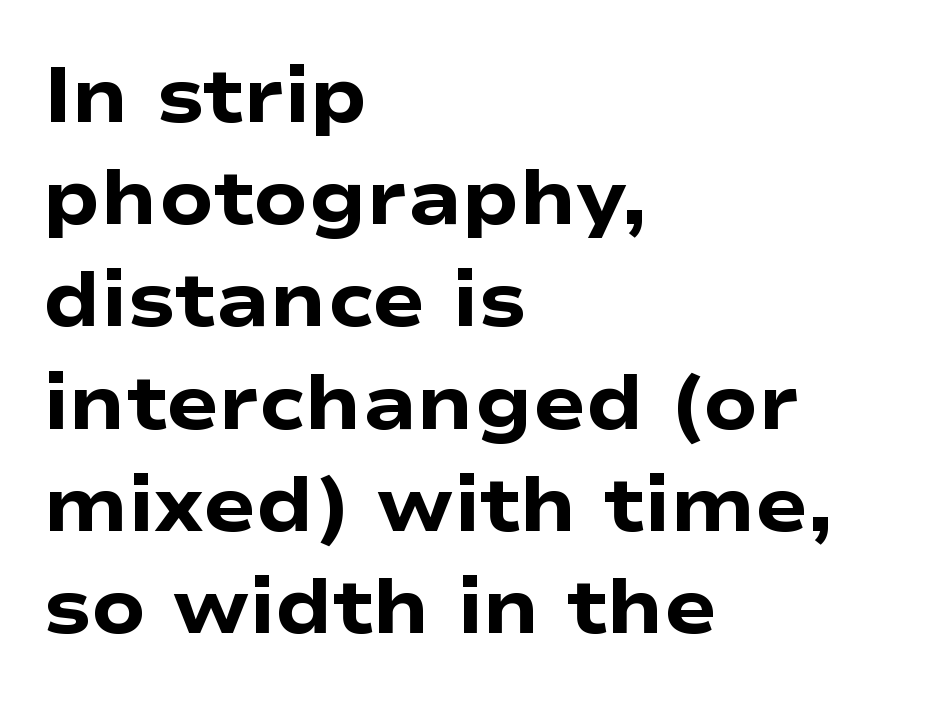
Q: Is the text bold? A: Yes.
Q: Is the text italic (slanted)? A: No, it is upright.
Q: Is the typeface a serif or a sans-serif typeface? A: Sans-serif.
Q: Is the text underlined? A: No.
Q: How is the paragraph aligned? A: Left-aligned.
Q: Is the spacing between letters normal or unusually wide? A: Normal.
Q: Is the spacing between lines tight, normal or loose? A: Normal.
Q: Width (condensed, normal, or wide)? A: Wide.
Q: Stroke contrast? A: Low.
Q: x-height? A: Medium.
Q: Monospaced? A: No.
